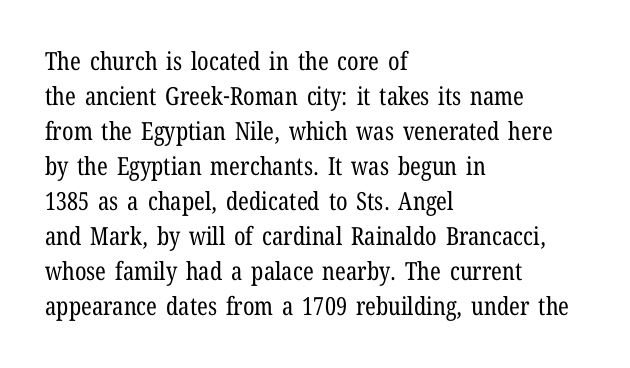
Q: Is the text bold? A: No.
Q: Is the text italic (slanted)? A: No, it is upright.
Q: Is the text underlined? A: No.
Q: How is the paragraph aligned? A: Left-aligned.
Q: Is the spacing between letters normal or unusually wide? A: Normal.
Q: Is the spacing between lines tight, normal or loose? A: Normal.
